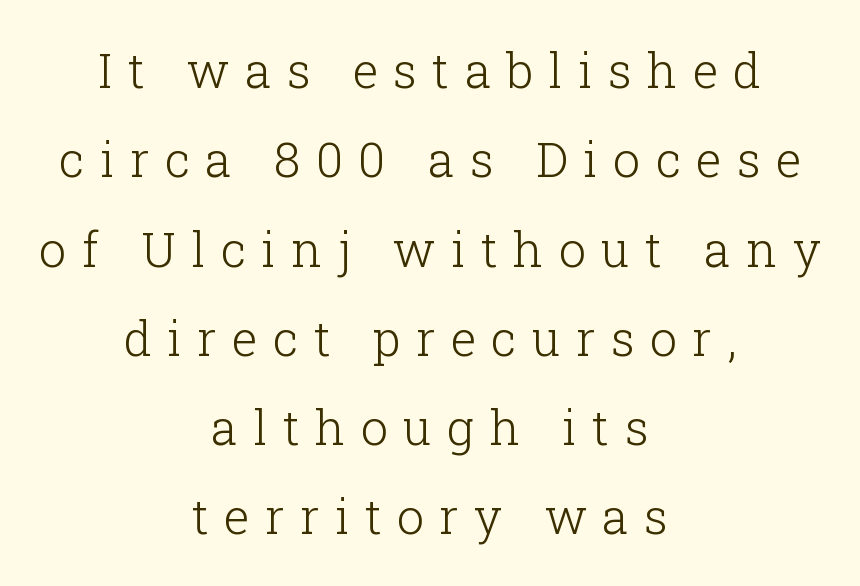
Q: Is the text bold? A: No.
Q: Is the text italic (slanted)? A: No, it is upright.
Q: Is the typeface a serif or a sans-serif typeface? A: Serif.
Q: Is the text underlined? A: No.
Q: How is the paragraph aligned? A: Centered.
Q: Is the spacing between letters normal or unusually wide? A: Unusually wide.
Q: Width (condensed, normal, or wide)? A: Normal.
Q: Stroke contrast? A: Low.
Q: x-height? A: Medium.
Q: Monospaced? A: No.
